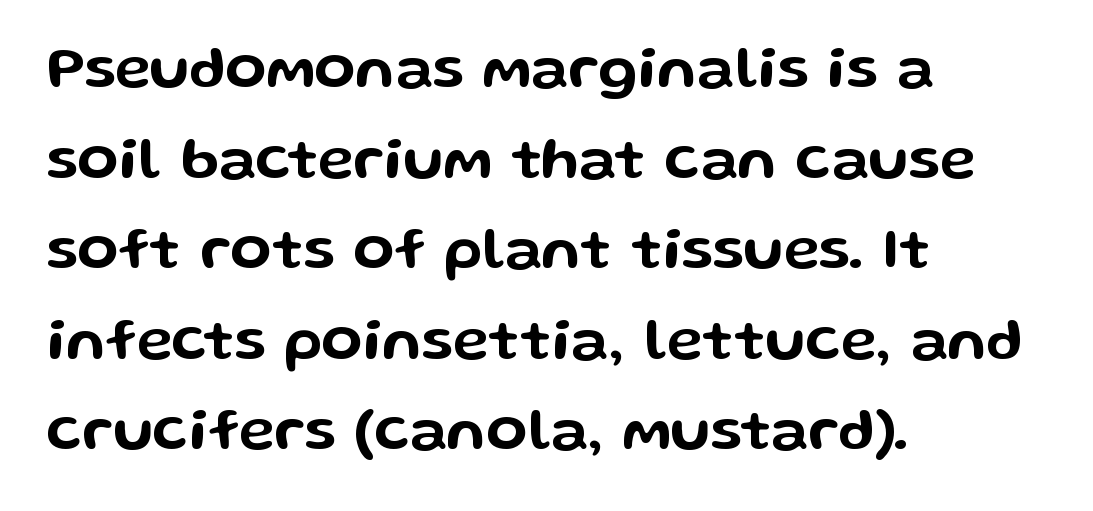
{"serif": "no", "italic": "no", "width": "wide", "stroke_contrast": "low", "x_height": "medium", "monospaced": "no", "underline": "no", "align": "left", "line_spacing": "normal", "line_spacing_ratio": 1.51, "letter_spacing": "normal", "letter_spacing_em": 0.0, "glyph_px": 60}
